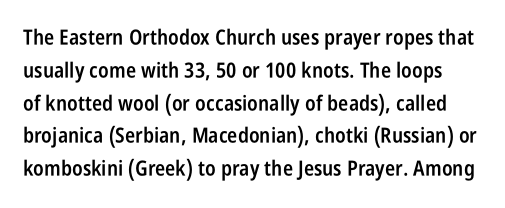
Q: Is the text bold? A: Semi-bold.
Q: Is the text italic (slanted)? A: No, it is upright.
Q: Is the text underlined? A: No.
Q: Is the spacing between letters normal or unusually wide? A: Normal.
Q: Is the spacing between lines tight, normal or loose? A: Normal.
